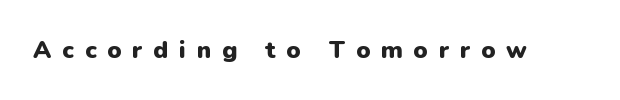
{"italic": "no", "bold": "yes", "underline": "no", "letter_spacing": "wide", "letter_spacing_em": 0.45, "glyph_px": 24}
